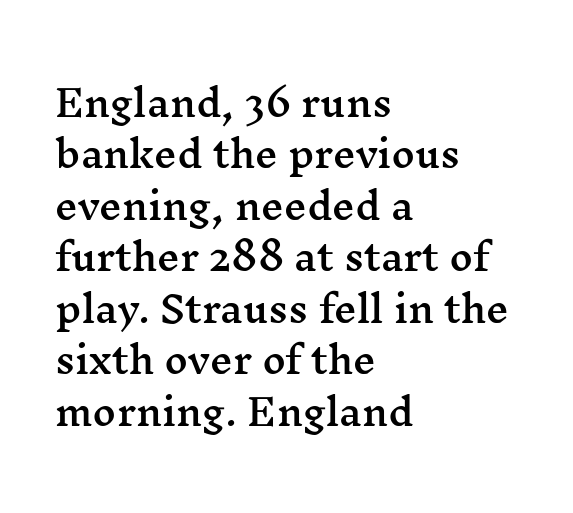
Nobody drew a line under any word here. Evenly set lines give the paragraph a standard silhouette. Caption: standard tracking, unaltered. The rendering uses natural spacing where letterforms have individual widths.
